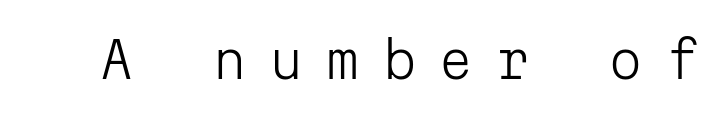
{"serif": "no", "italic": "no", "bold": "no", "weight": "light", "width": "normal", "stroke_contrast": "low", "x_height": "medium", "monospaced": "yes", "underline": "no", "letter_spacing": "wide", "letter_spacing_em": 0.43, "glyph_px": 50}
